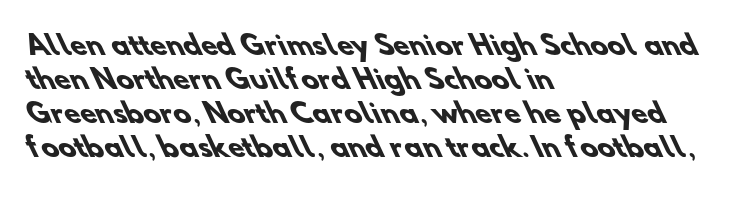
Q: Is the text bold? A: Yes.
Q: Is the text underlined? A: No.
Q: How is the paragraph aligned? A: Left-aligned.
Q: Is the spacing between letters normal or unusually wide? A: Normal.
Q: Is the spacing between lines tight, normal or loose? A: Normal.
